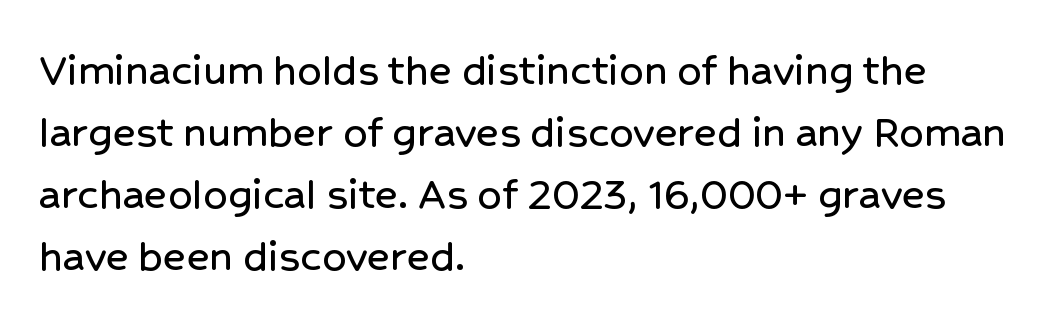
Q: Is the text italic (slanted)? A: No, it is upright.
Q: Is the typeface a serif or a sans-serif typeface? A: Sans-serif.
Q: Is the text underlined? A: No.
Q: How is the paragraph aligned? A: Left-aligned.
Q: Is the spacing between letters normal or unusually wide? A: Normal.
Q: Is the spacing between lines tight, normal or loose? A: Normal.
Q: Width (condensed, normal, or wide)? A: Normal.
Q: Stroke contrast? A: Low.
Q: x-height? A: Medium.
Q: Monospaced? A: No.
